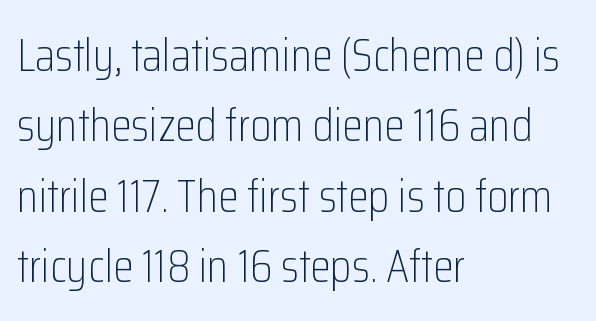
Q: Is the text bold? A: No.
Q: Is the text italic (slanted)? A: No, it is upright.
Q: Is the typeface a serif or a sans-serif typeface? A: Sans-serif.
Q: Is the text underlined? A: No.
Q: How is the paragraph aligned? A: Left-aligned.
Q: Is the spacing between letters normal or unusually wide? A: Normal.
Q: Is the spacing between lines tight, normal or loose? A: Normal.
Q: Width (condensed, normal, or wide)? A: Condensed.
Q: Stroke contrast? A: Low.
Q: x-height? A: Medium.
Q: Monospaced? A: No.
